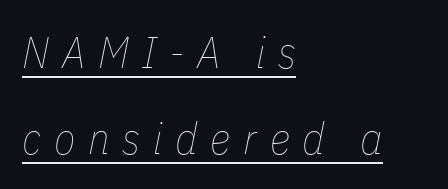
The image shows 44 px thin, condensed type, italic (leaning right); set left-aligned, loose line spacing (1.95x), unusually wide letter spacing (+0.29 em), underlined; low stroke contrast and a medium x-height.
